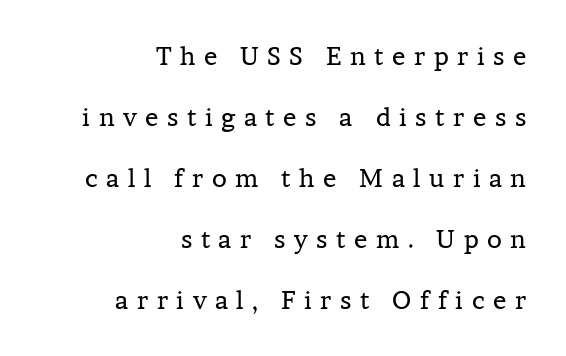
{"italic": "no", "bold": "no", "underline": "no", "align": "right", "line_spacing": "loose", "line_spacing_ratio": 2.44, "letter_spacing": "wide", "letter_spacing_em": 0.34, "glyph_px": 25}
